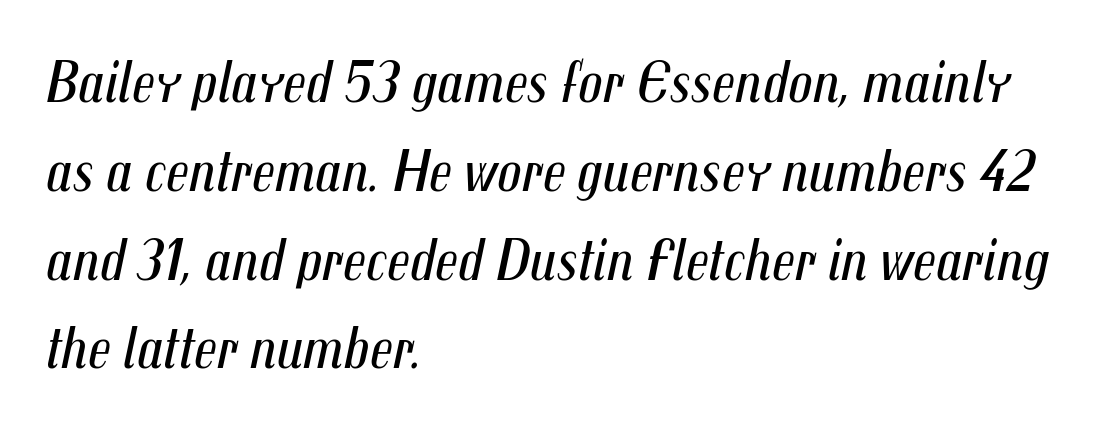
The image shows 60 px regular-weight, condensed type, italic (leaning right); set left-aligned, normal line spacing (1.48x), normal letter spacing, not underlined; medium stroke contrast and a medium x-height.
